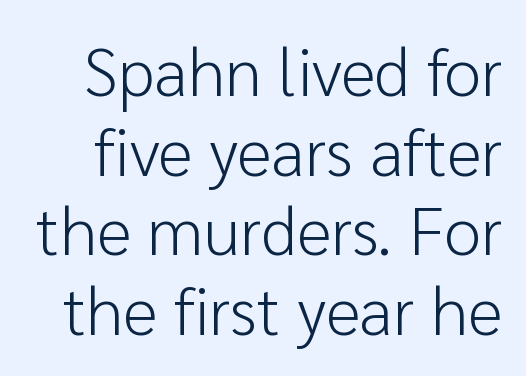
The image shows 67 px light sans-serif type, upright; set line spacing 1.19x, normal letter spacing, not underlined; low stroke contrast and a medium x-height.
